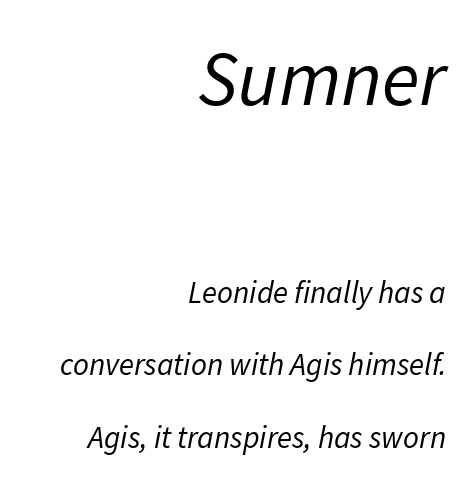
The image shows 78 px regular-weight type, italic (leaning right); set right-aligned, loose line spacing (2.33x), normal letter spacing, not underlined; the first (top) block is 2.52x larger; low stroke contrast and a medium x-height.
